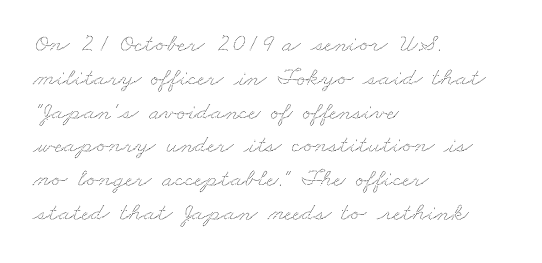
The image shows 26 px text type; set left-aligned, normal line spacing (1.3x), normal letter spacing, not underlined.
